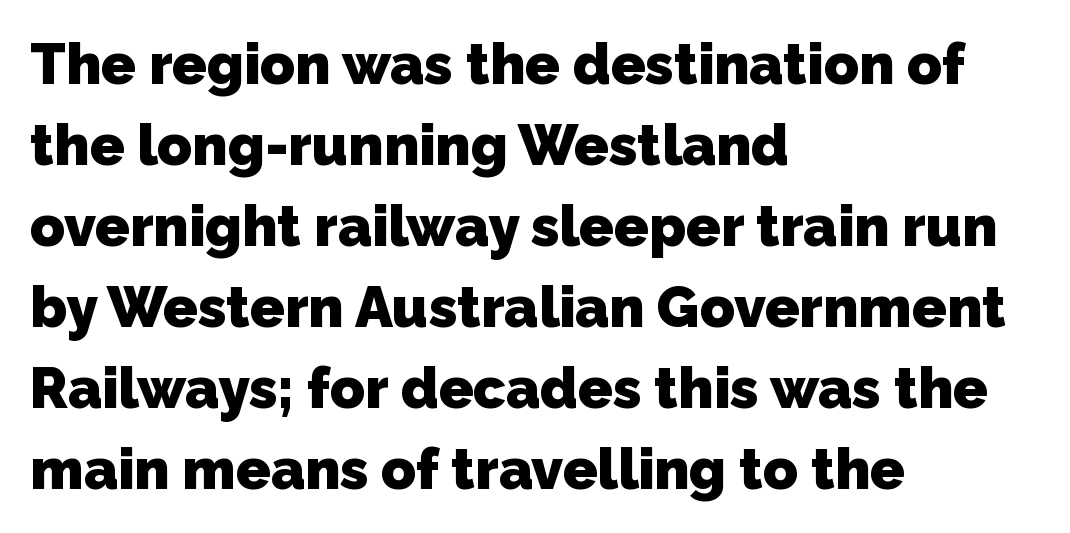
{"serif": "no", "bold": "yes", "weight": "heavy", "width": "normal", "stroke_contrast": "low", "x_height": "medium", "monospaced": "no", "underline": "no", "align": "left", "line_spacing": "normal", "line_spacing_ratio": 1.42, "letter_spacing": "normal", "letter_spacing_em": 0.0, "glyph_px": 57}
